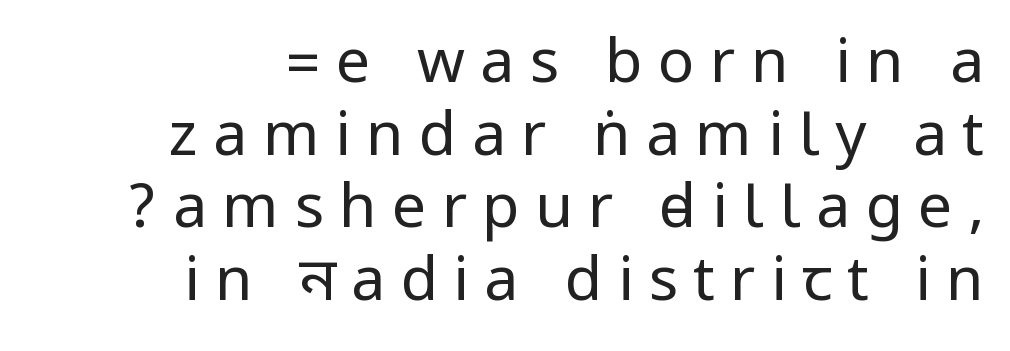
The image shows 61 px regular-weight, condensed sans-serif type, upright; set right-aligned, line spacing 1.19x, unusually wide letter spacing (+0.25 em), not underlined; low stroke contrast.
